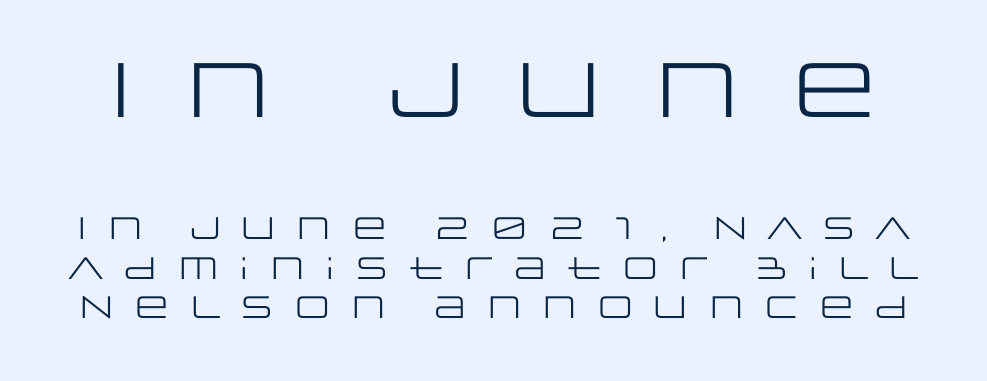
{"serif": "no", "italic": "no", "bold": "no", "weight": "regular", "width": "wide", "stroke_contrast": "low", "x_height": "large", "monospaced": "no", "underline": "no", "line_spacing": "normal", "line_spacing_ratio": 1.27, "letter_spacing": "wide", "letter_spacing_em": 0.28, "larger_block": "first", "size_ratio": 2.48, "glyph_px": 77}
